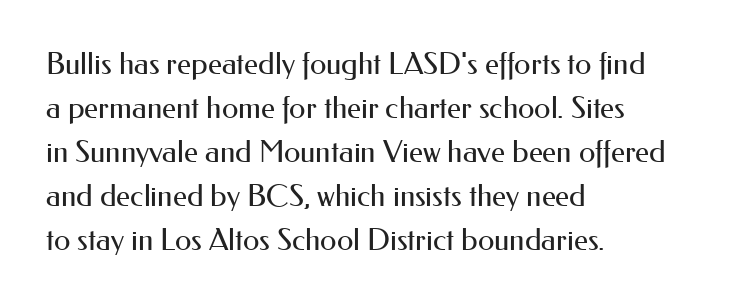
{"serif": "no", "italic": "no", "bold": "no", "weight": "regular", "width": "normal", "stroke_contrast": "medium", "x_height": "small", "monospaced": "no", "underline": "no", "align": "left", "line_spacing": "normal", "line_spacing_ratio": 1.47, "letter_spacing": "normal", "letter_spacing_em": 0.0, "glyph_px": 30}
